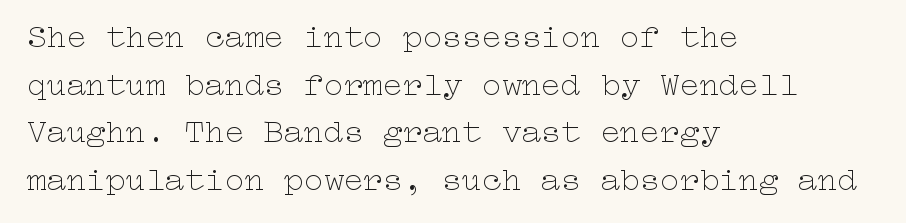
{"italic": "no", "bold": "no", "weight": "thin", "width": "wide", "stroke_contrast": "low", "x_height": "medium", "underline": "no", "align": "left", "line_spacing": "normal", "line_spacing_ratio": 1.44, "letter_spacing": "normal", "letter_spacing_em": 0.0, "glyph_px": 33}
